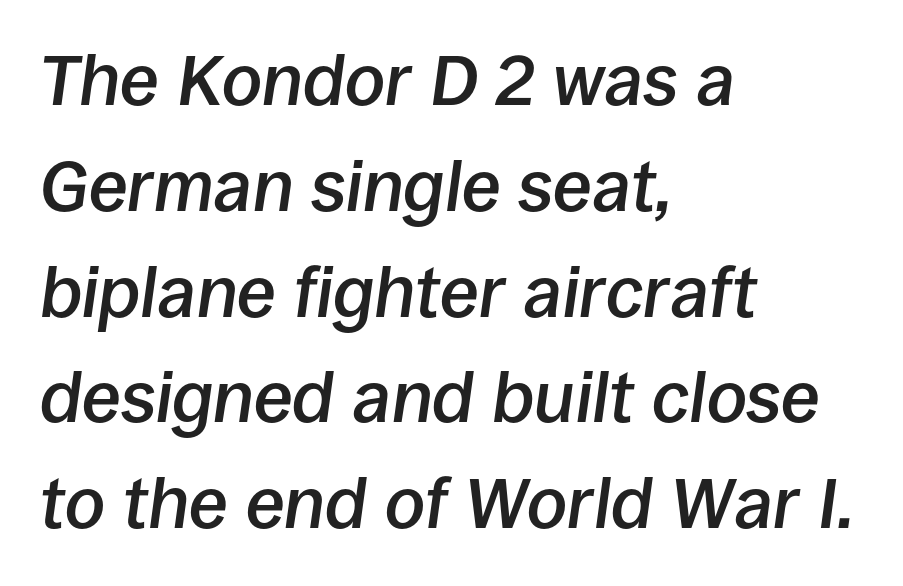
Q: Is the text bold? A: Semi-bold.
Q: Is the text italic (slanted)? A: Yes, it leans right by about 8 degrees.
Q: Is the text underlined? A: No.
Q: How is the paragraph aligned? A: Left-aligned.
Q: Is the spacing between letters normal or unusually wide? A: Normal.
Q: Is the spacing between lines tight, normal or loose? A: Normal.
Q: Width (condensed, normal, or wide)? A: Normal.
Q: Stroke contrast? A: Low.
Q: x-height? A: Large.
Q: Monospaced? A: No.
